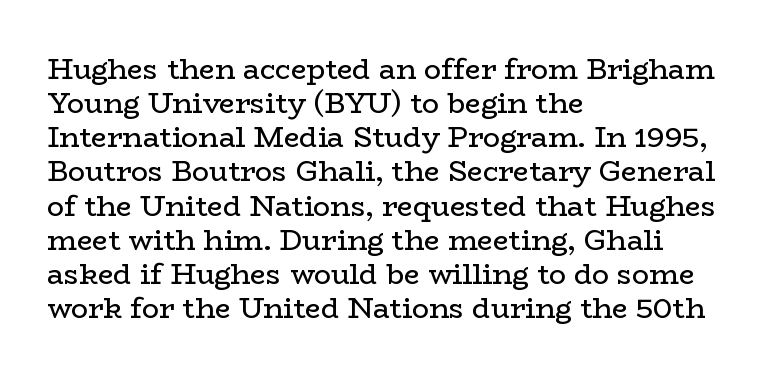
{"serif": "yes", "italic": "no", "bold": "no", "weight": "regular", "width": "wide", "stroke_contrast": "low", "x_height": "medium", "monospaced": "no", "underline": "no", "align": "left", "line_spacing_ratio": 1.22, "letter_spacing": "normal", "letter_spacing_em": 0.0, "glyph_px": 28}
